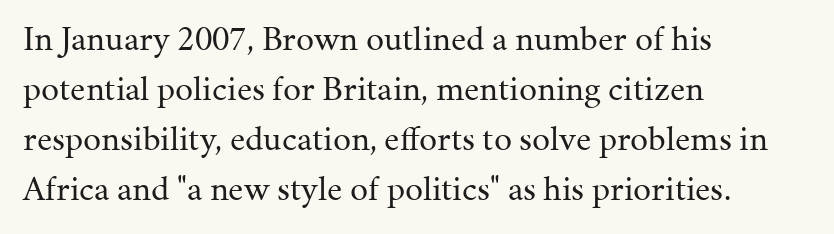
The image shows 36 px regular-weight serif type, upright; set left-aligned, normal line spacing (1.39x), normal letter spacing, not underlined; medium stroke contrast and a medium x-height.
